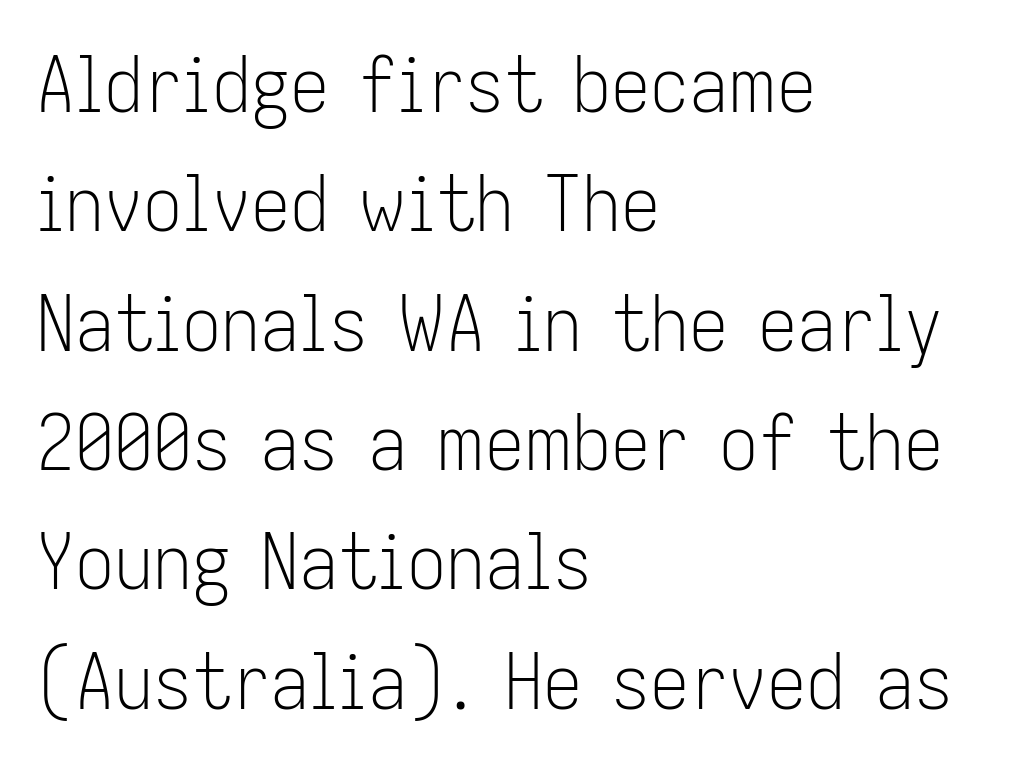
The rendering keeps characters at their native spacing. The line-height multiplier appears to be the usual default. Honestly, there is no underline to notice here at all. Type style note: lacks serifs. The text block is weighted toward the left margin, trailing off unevenly rightward. The rendering uses natural spacing where letterforms have individual widths.
